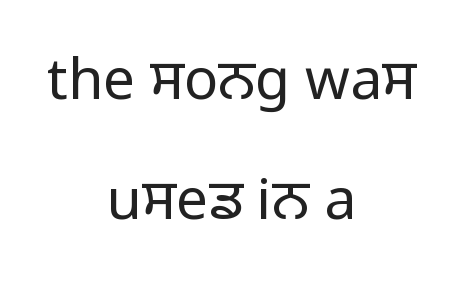
Q: Is the text bold? A: No.
Q: Is the text italic (slanted)? A: No, it is upright.
Q: Is the typeface a serif or a sans-serif typeface? A: Sans-serif.
Q: Is the text underlined? A: No.
Q: How is the paragraph aligned? A: Centered.
Q: Is the spacing between letters normal or unusually wide? A: Normal.
Q: Is the spacing between lines tight, normal or loose? A: Loose.
Q: Width (condensed, normal, or wide)? A: Normal.
Q: Stroke contrast? A: Low.
Q: x-height? A: Medium.
Q: Monospaced? A: No.
